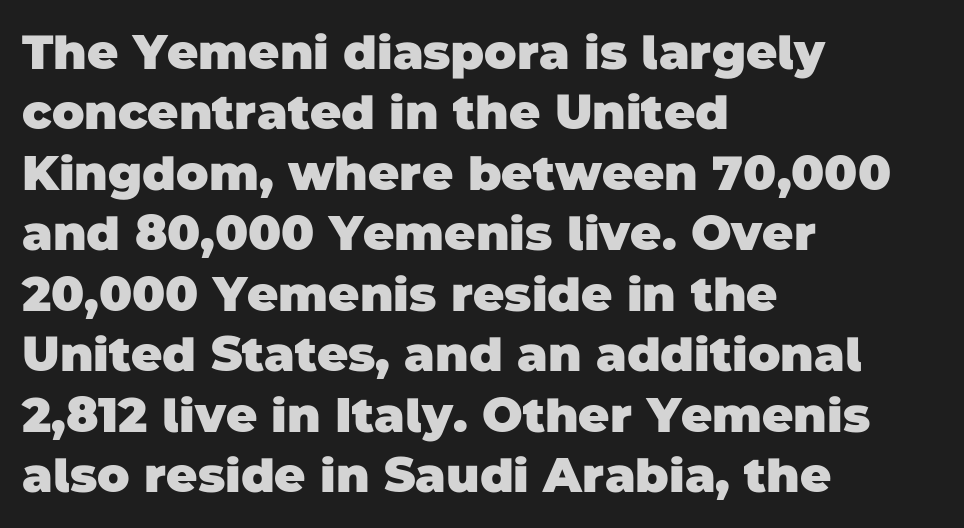
Q: Is the text bold? A: Yes.
Q: Is the typeface a serif or a sans-serif typeface? A: Sans-serif.
Q: Is the text underlined? A: No.
Q: How is the paragraph aligned? A: Left-aligned.
Q: Is the spacing between letters normal or unusually wide? A: Normal.
Q: Is the spacing between lines tight, normal or loose? A: Normal.
Q: Width (condensed, normal, or wide)? A: Normal.
Q: Stroke contrast? A: Low.
Q: x-height? A: Large.
Q: Monospaced? A: No.
